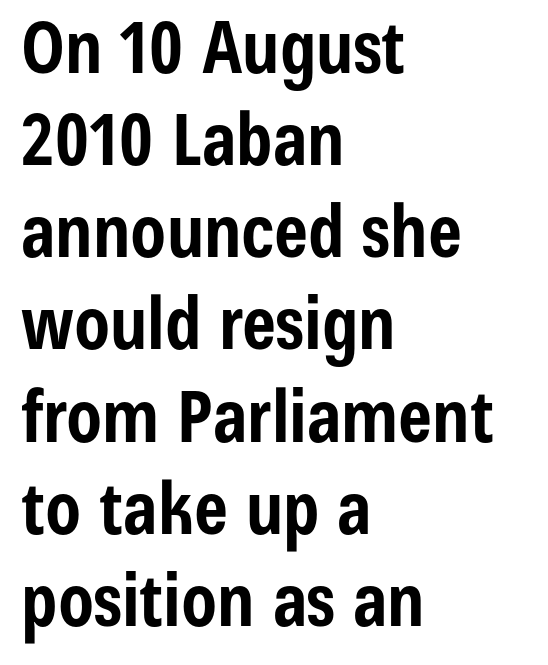
Q: Is the text bold? A: Yes.
Q: Is the text italic (slanted)? A: No, it is upright.
Q: Is the typeface a serif or a sans-serif typeface? A: Sans-serif.
Q: Is the text underlined? A: No.
Q: How is the paragraph aligned? A: Left-aligned.
Q: Is the spacing between letters normal or unusually wide? A: Normal.
Q: Is the spacing between lines tight, normal or loose? A: Normal.
Q: Width (condensed, normal, or wide)? A: Condensed.
Q: Stroke contrast? A: Low.
Q: x-height? A: Medium.
Q: Monospaced? A: No.
